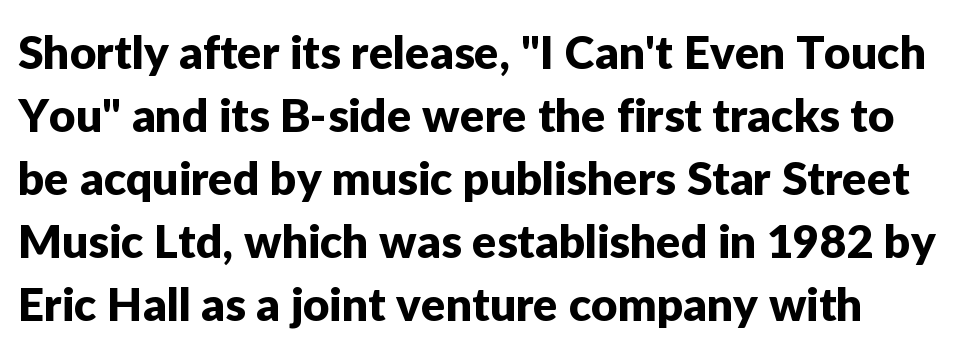
Do the letters lean? They stand straight. Type style note: lacks serifs. This rendering features lettering with no underline. Interline gaps are of average width in this sample. The letters advance in unequal steps, a hallmark of proportional type. Nothing unusual about the tracking: characters are spaced as the font intends.
